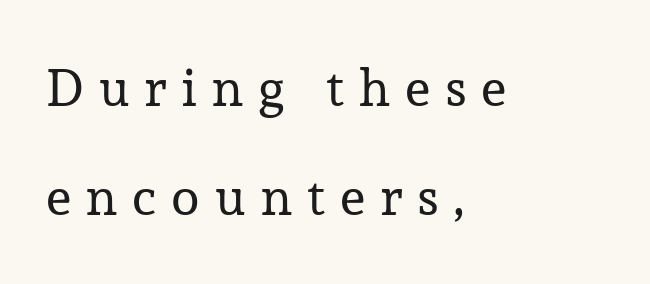
Q: Is the text bold? A: No.
Q: Is the text italic (slanted)? A: No, it is upright.
Q: Is the typeface a serif or a sans-serif typeface? A: Serif.
Q: Is the text underlined? A: No.
Q: How is the paragraph aligned? A: Left-aligned.
Q: Is the spacing between letters normal or unusually wide? A: Unusually wide.
Q: Is the spacing between lines tight, normal or loose? A: Loose.
Q: Width (condensed, normal, or wide)? A: Normal.
Q: Stroke contrast? A: Low.
Q: x-height? A: Medium.
Q: Monospaced? A: No.
